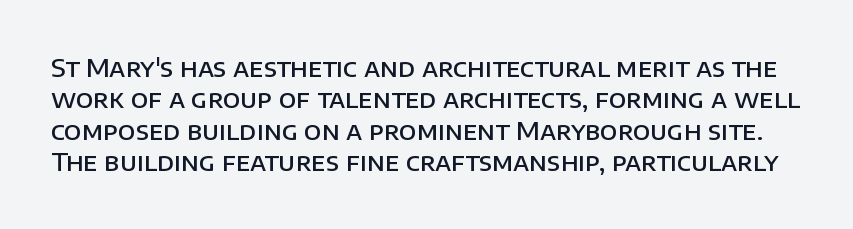
Q: Is the text bold? A: Semi-bold.
Q: Is the text italic (slanted)? A: No, it is upright.
Q: Is the text underlined? A: No.
Q: Is the spacing between letters normal or unusually wide? A: Normal.
Q: Is the spacing between lines tight, normal or loose? A: Normal.
